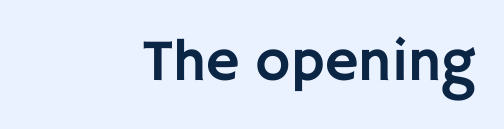
Q: Is the text italic (slanted)? A: No, it is upright.
Q: Is the typeface a serif or a sans-serif typeface? A: Sans-serif.
Q: Is the text underlined? A: No.
Q: How is the paragraph aligned? A: Right-aligned.
Q: Is the spacing between letters normal or unusually wide? A: Normal.
Q: Width (condensed, normal, or wide)? A: Normal.
Q: Stroke contrast? A: Low.
Q: x-height? A: Large.
Q: Monospaced? A: No.
